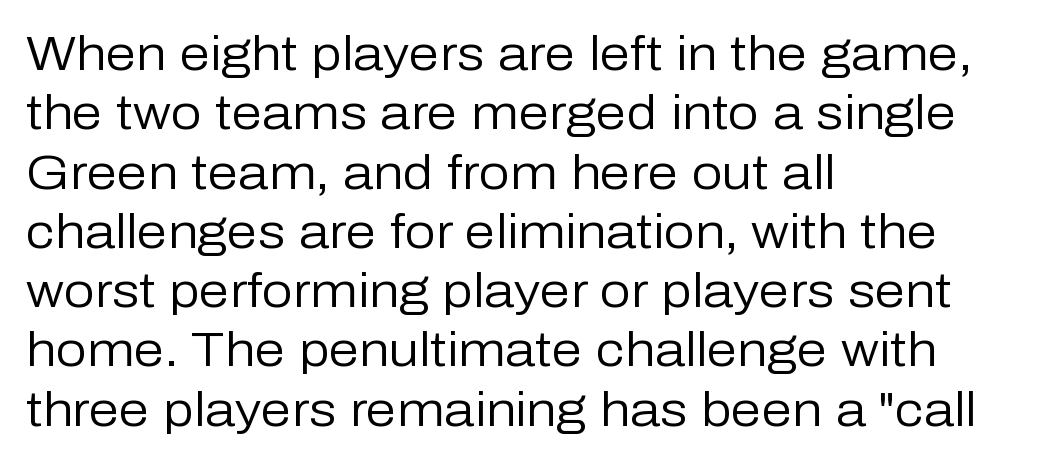
{"serif": "no", "italic": "no", "bold": "no", "weight": "regular", "width": "normal", "stroke_contrast": "low", "x_height": "medium", "monospaced": "no", "underline": "no", "align": "left", "line_spacing_ratio": 1.21, "letter_spacing": "normal", "letter_spacing_em": 0.0, "glyph_px": 49}
